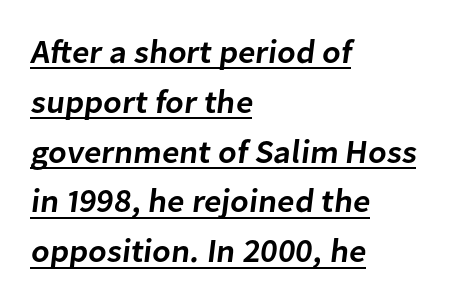
Notice the strokes are somewhat thickened but not fully heavy: this is a semibold. Notice how the passage keeps a crisp vertical edge on the left only. One glance says typical: line gaps are just what's usual. You could not count columns in this text — the font is proportionally spaced. The characters display no serif detailing; their extremities are plain. The horizontal fit of the characters is conventional and even.
